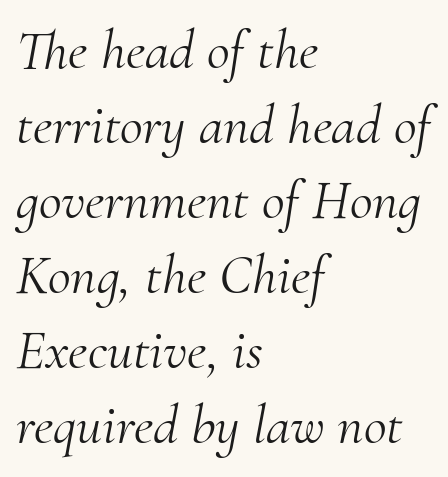
The typesetter chose a ragged-right arrangement here. The rendering uses a moderate line-height, typical for paragraphs. Between one letter and the next there's only the usual sliver of space. A serif font was chosen for this passage. The axis of the letterforms is tilted away from vertical. These lines are rendered in a variable-pitch font.
